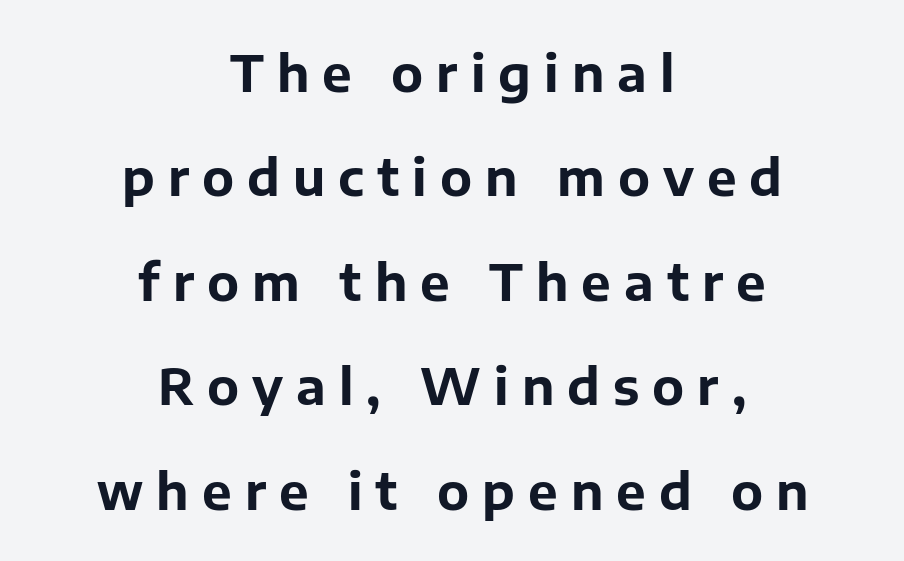
{"serif": "no", "italic": "no", "bold": "yes", "weight": "bold", "width": "normal", "stroke_contrast": "low", "x_height": "medium", "monospaced": "no", "underline": "no", "align": "center", "line_spacing": "loose", "line_spacing_ratio": 2.09, "letter_spacing": "wide", "letter_spacing_em": 0.26, "glyph_px": 50}
